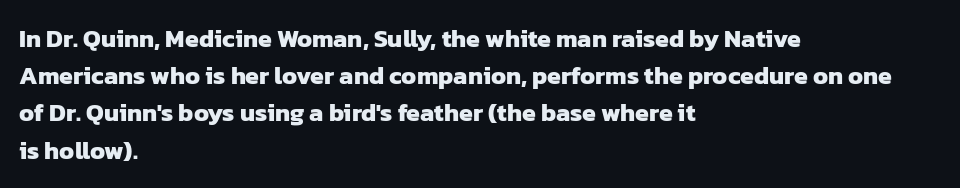
The image shows 25 px bold type; set left-aligned, normal line spacing (1.49x), normal letter spacing, not underlined.
